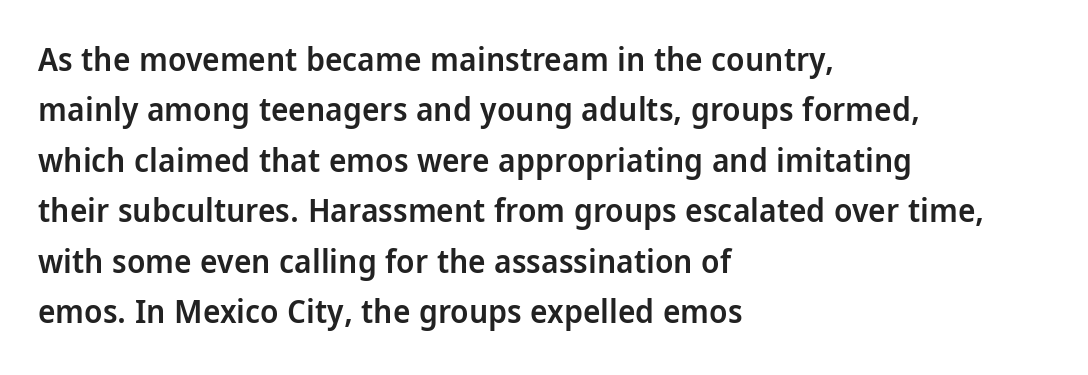
Q: Is the text bold? A: Semi-bold.
Q: Is the text italic (slanted)? A: No, it is upright.
Q: Is the typeface a serif or a sans-serif typeface? A: Sans-serif.
Q: Is the text underlined? A: No.
Q: How is the paragraph aligned? A: Left-aligned.
Q: Is the spacing between letters normal or unusually wide? A: Normal.
Q: Is the spacing between lines tight, normal or loose? A: Normal.
Q: Width (condensed, normal, or wide)? A: Condensed.
Q: Stroke contrast? A: Low.
Q: x-height? A: Large.
Q: Monospaced? A: No.
